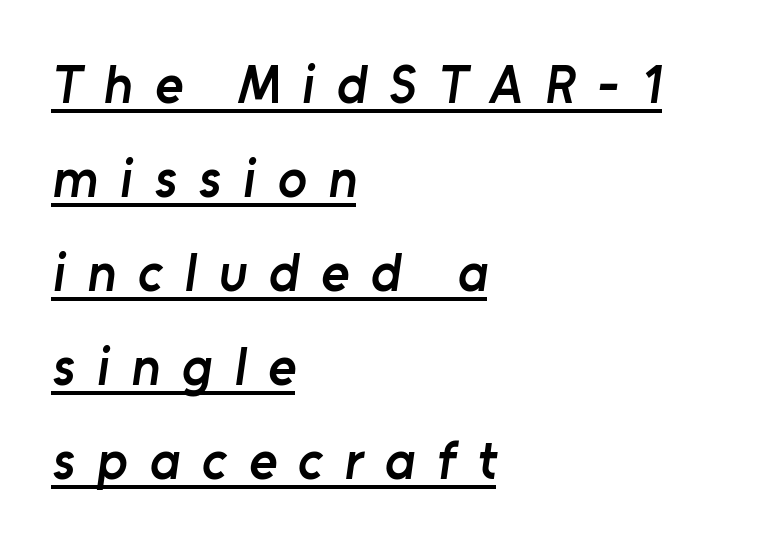
A bit beefed up — I'd call it semibold rather than bold. The font family rendered here belongs to the sans-serif group. Caption: multi-line text, flush left, ragged right. Loose tracking; the words dissolve into strings of separated letters.
